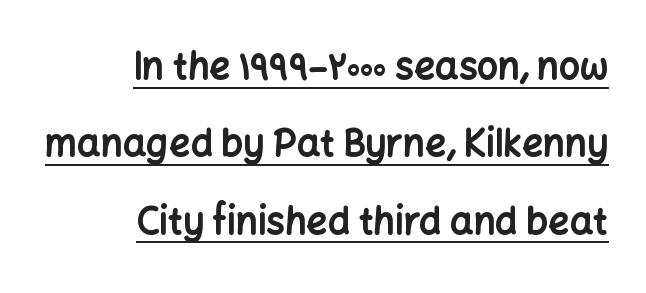
The image shows 37 px bold sans-serif type, upright; set right-aligned, loose line spacing (2.09x), normal letter spacing, underlined; low stroke contrast and a medium x-height.
